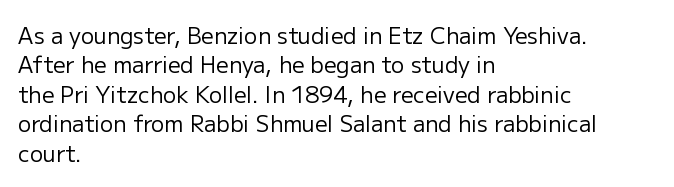
{"italic": "no", "bold": "no", "underline": "no", "align": "left", "line_spacing": "normal", "line_spacing_ratio": 1.34, "letter_spacing": "normal", "letter_spacing_em": 0.0, "glyph_px": 22}
